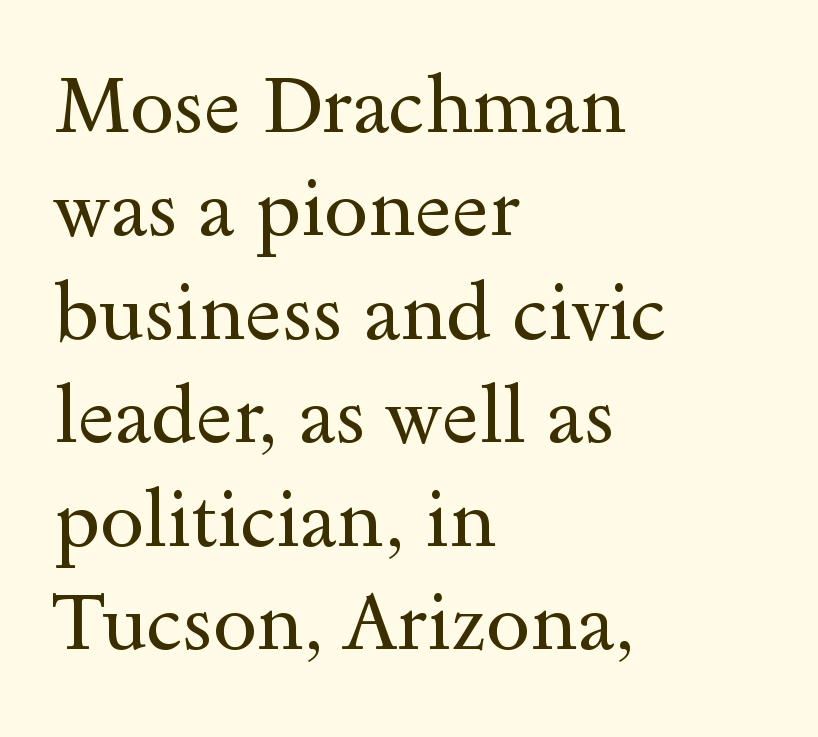
{"serif": "yes", "italic": "no", "bold": "no", "weight": "regular", "width": "wide", "x_height": "small", "monospaced": "no", "underline": "no", "align": "left", "line_spacing": "normal", "line_spacing_ratio": 1.31, "letter_spacing": "normal", "letter_spacing_em": 0.0, "glyph_px": 79}
